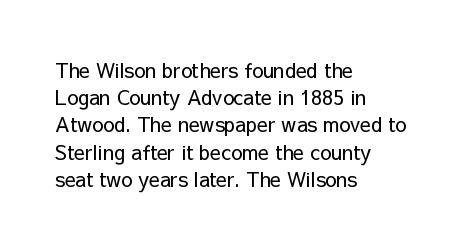
Q: Is the text bold? A: No.
Q: Is the text italic (slanted)? A: No, it is upright.
Q: Is the text underlined? A: No.
Q: How is the paragraph aligned? A: Left-aligned.
Q: Is the spacing between letters normal or unusually wide? A: Normal.
Q: Is the spacing between lines tight, normal or loose? A: Normal.
